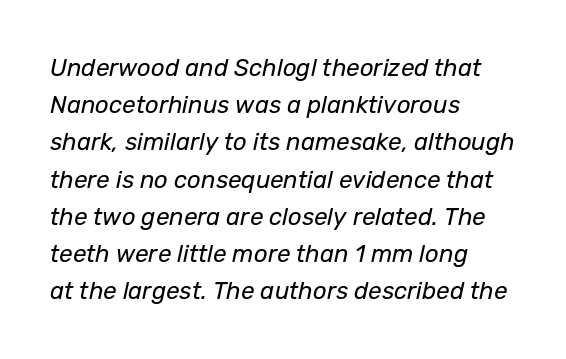
Q: Is the text bold? A: No.
Q: Is the text italic (slanted)? A: Yes, it leans right by about 12 degrees.
Q: Is the text underlined? A: No.
Q: How is the paragraph aligned? A: Left-aligned.
Q: Is the spacing between letters normal or unusually wide? A: Normal.
Q: Is the spacing between lines tight, normal or loose? A: Normal.
